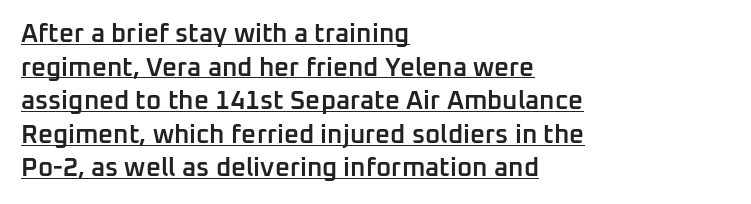
The horizontal fit of the characters is conventional and even. Nope, not italic — everything's standing straight. Somebody hit Ctrl+U on this one — the words are underlined. The leading is moderate, giving the passage an even texture. Summary of weight: moderately heavy, a semibold.
